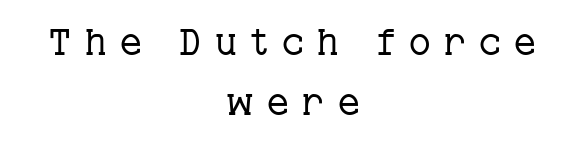
The image shows 37 px regular-weight serif type, upright; set centered, normal line spacing (1.63x), unusually wide letter spacing (+0.37 em), not underlined; low stroke contrast and a medium x-height.
